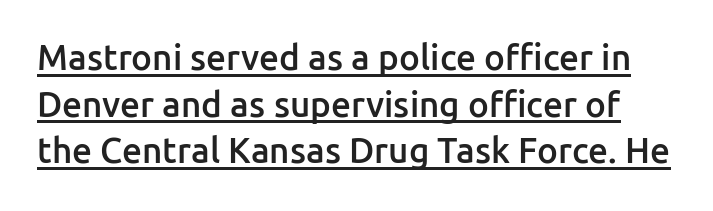
The image shows 35 px semibold sans-serif type, upright; set normal line spacing (1.33x), normal letter spacing, underlined; low stroke contrast and a medium x-height.
